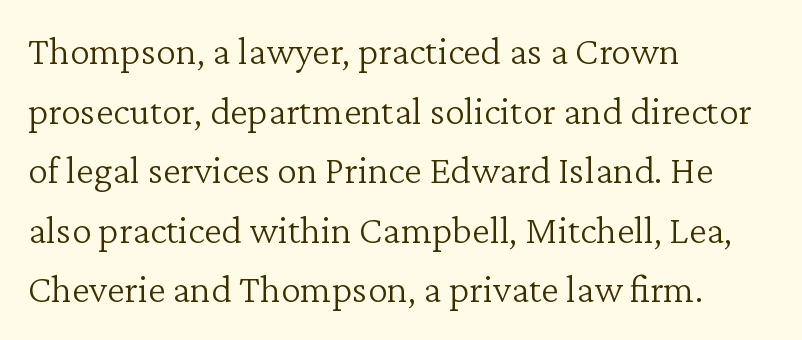
This sample uses an upright cut, with every glyph sitting square on the baseline. Note the varied advance widths — an 'i' is clearly narrower than an 'm'. This is not heavy type; no bold has been used. Examine the stroke ends and you'll spot serifs. Vertical spacing — default.
